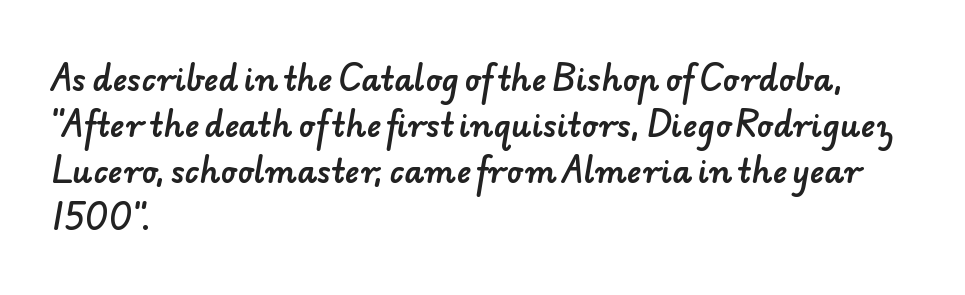
The image shows 31 px sans-serif type; set left-aligned, normal line spacing (1.49x), normal letter spacing, not underlined; low stroke contrast and a small x-height.
